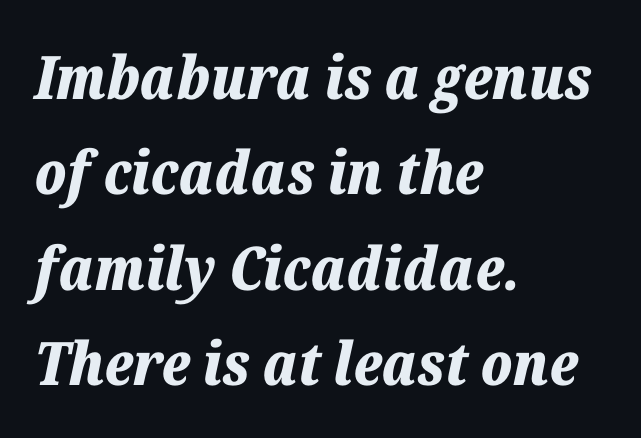
Q: Is the text bold? A: Yes.
Q: Is the text italic (slanted)? A: Yes, it leans right by about 12 degrees.
Q: Is the text underlined? A: No.
Q: How is the paragraph aligned? A: Left-aligned.
Q: Is the spacing between letters normal or unusually wide? A: Normal.
Q: Is the spacing between lines tight, normal or loose? A: Normal.
Q: Width (condensed, normal, or wide)? A: Normal.
Q: Stroke contrast? A: Low.
Q: x-height? A: Medium.
Q: Monospaced? A: No.
